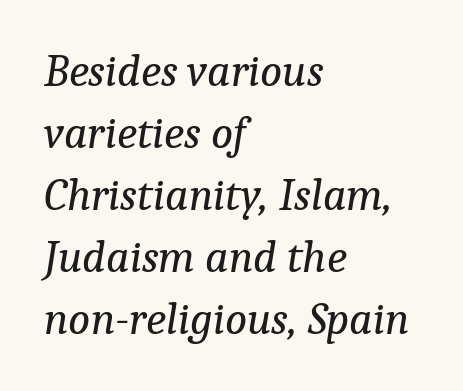
{"serif": "yes", "italic": "yes", "lean": "right", "slant_degrees": 9, "bold": "no", "weight": "regular", "width": "normal", "stroke_contrast": "low", "x_height": "medium", "monospaced": "no", "underline": "no", "align": "left", "line_spacing": "normal", "line_spacing_ratio": 1.35, "letter_spacing": "normal", "letter_spacing_em": 0.0, "glyph_px": 46}
